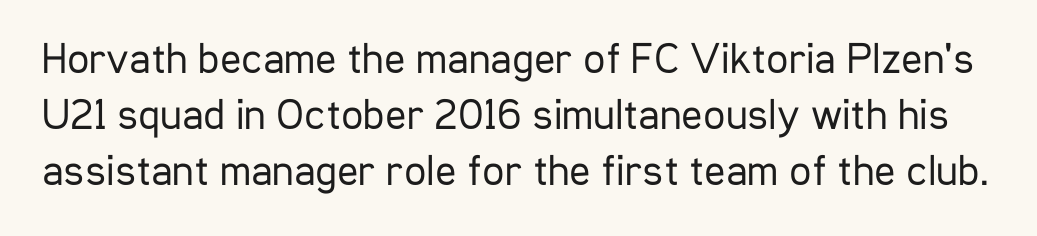
The image shows 44 px regular-weight, condensed sans-serif type, upright; set normal line spacing (1.27x), normal letter spacing, not underlined; low stroke contrast and a medium x-height.
